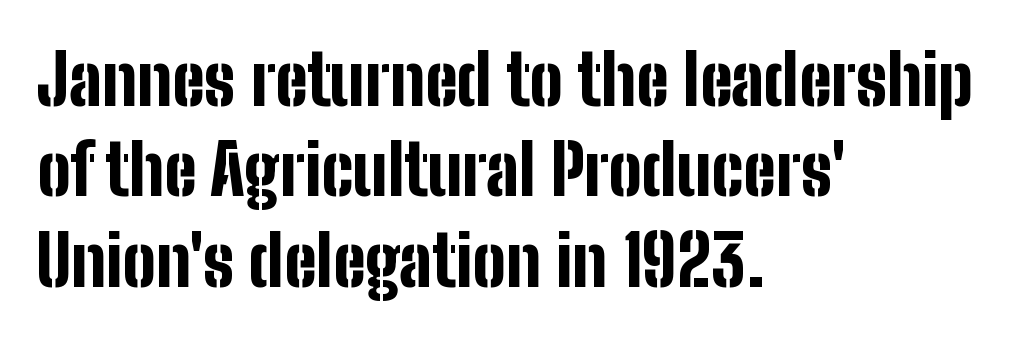
The image shows 70 px bold, condensed sans-serif type, upright; set left-aligned, normal line spacing (1.29x), normal letter spacing, not underlined; low stroke contrast and a medium x-height.
